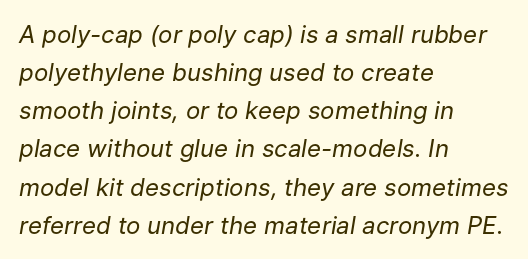
{"italic": "yes", "lean": "right", "slant_degrees": 9, "bold": "no", "underline": "no", "align": "left", "line_spacing": "normal", "line_spacing_ratio": 1.59, "letter_spacing": "normal", "letter_spacing_em": 0.0, "glyph_px": 24}
